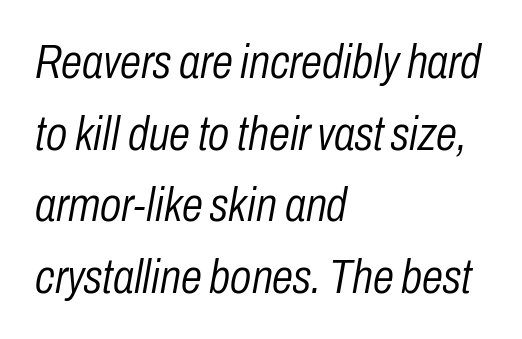
Q: Is the text bold? A: No.
Q: Is the text italic (slanted)? A: Yes, it leans right by about 10 degrees.
Q: Is the text underlined? A: No.
Q: How is the paragraph aligned? A: Left-aligned.
Q: Is the spacing between letters normal or unusually wide? A: Normal.
Q: Is the spacing between lines tight, normal or loose? A: Normal.
Q: Width (condensed, normal, or wide)? A: Condensed.
Q: Stroke contrast? A: Low.
Q: x-height? A: Medium.
Q: Monospaced? A: No.
